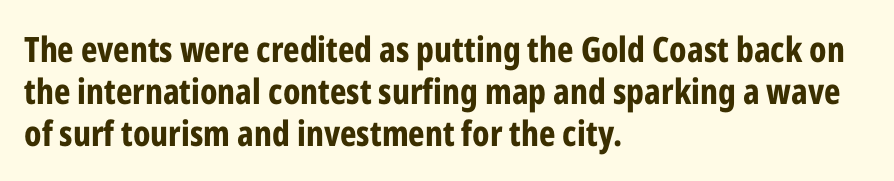
Ascenders rise straight up at ninety degrees. A classic flush-left, rag-right setting is used for this passage. The words here are not underlined. No extra tracking has been applied to these lines. Chunky letters — that's bold for sure.
